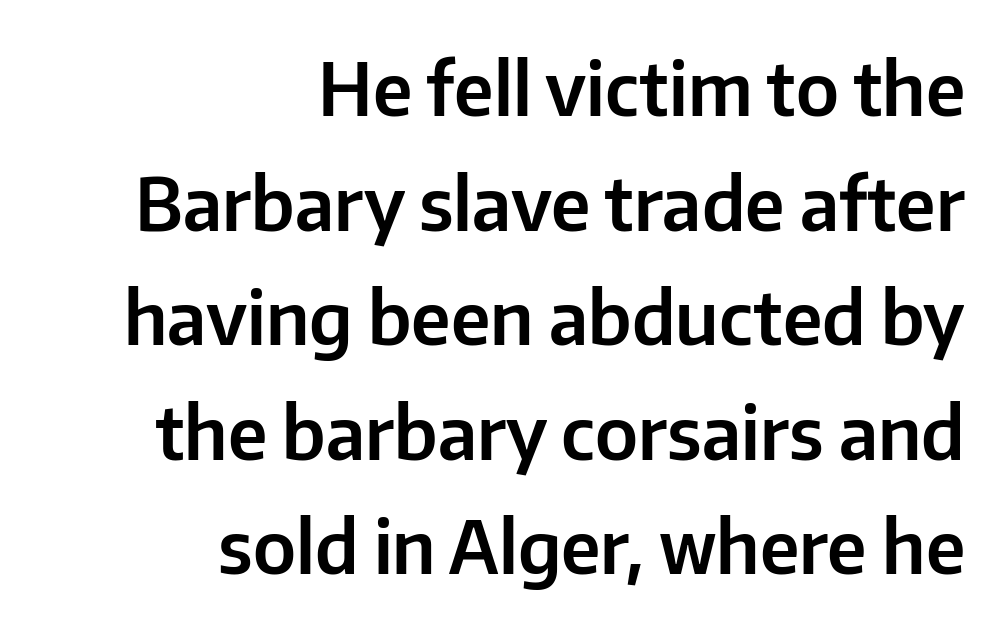
The space beneath each line is pristine and unruled. Unlike italic type, these characters show no tilt at all. If you measured baseline to baseline, you'd find a middling distance. This sample uses a sans-serif face. Observe the ordinary spacing: letters are neighbours, not strangers.
